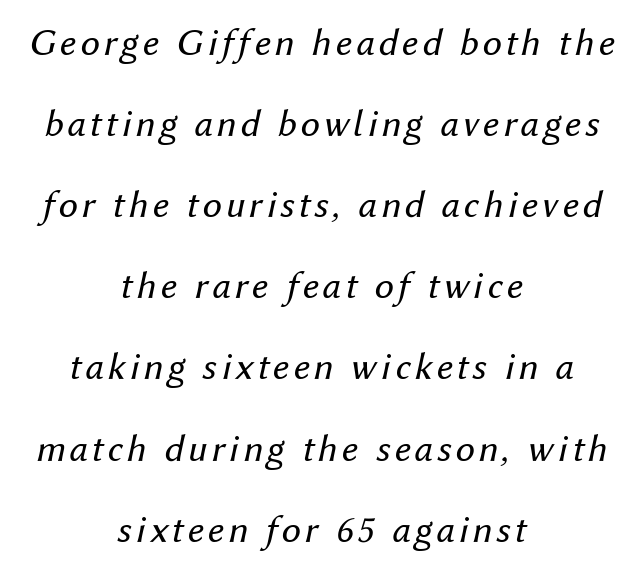
Q: Is the text bold? A: No.
Q: Is the text italic (slanted)? A: Yes, it leans right by about 12 degrees.
Q: Is the text underlined? A: No.
Q: How is the paragraph aligned? A: Centered.
Q: Is the spacing between lines tight, normal or loose? A: Loose.
Q: Width (condensed, normal, or wide)? A: Normal.
Q: Stroke contrast? A: Medium.
Q: x-height? A: Medium.
Q: Monospaced? A: No.
